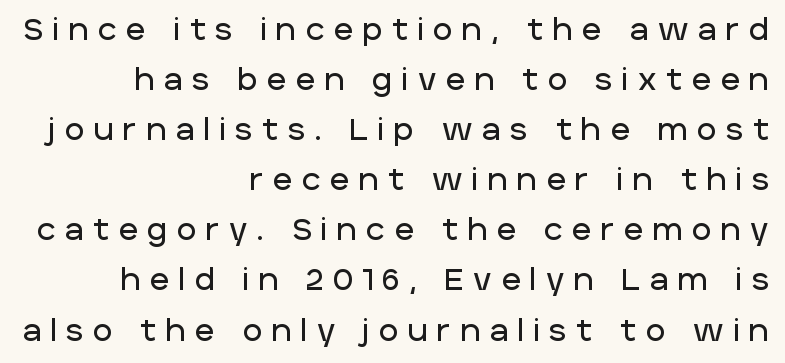
The image shows 30 px sans-serif type, upright; set right-aligned, normal line spacing (1.67x), unusually wide letter spacing (+0.32 em), not underlined; low stroke contrast and a large x-height.
